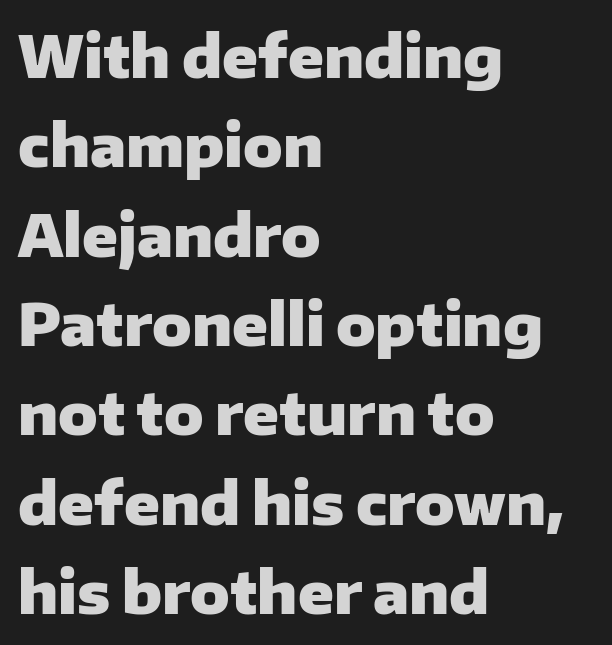
Q: Is the text bold? A: Yes.
Q: Is the text italic (slanted)? A: No, it is upright.
Q: Is the typeface a serif or a sans-serif typeface? A: Sans-serif.
Q: Is the text underlined? A: No.
Q: How is the paragraph aligned? A: Left-aligned.
Q: Is the spacing between letters normal or unusually wide? A: Normal.
Q: Is the spacing between lines tight, normal or loose? A: Normal.
Q: Width (condensed, normal, or wide)? A: Normal.
Q: Stroke contrast? A: Low.
Q: x-height? A: Medium.
Q: Monospaced? A: No.
